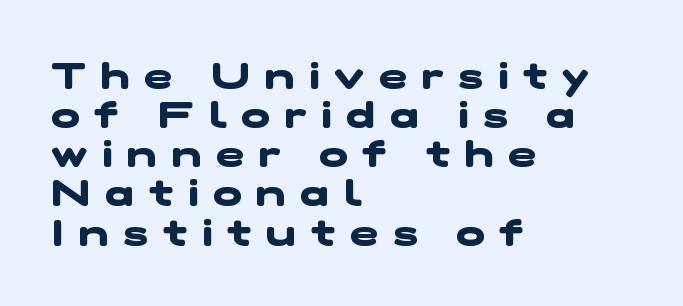
Q: Is the text bold? A: Yes.
Q: Is the typeface a serif or a sans-serif typeface? A: Sans-serif.
Q: Is the text underlined? A: No.
Q: How is the paragraph aligned? A: Left-aligned.
Q: Is the spacing between letters normal or unusually wide? A: Unusually wide.
Q: Is the spacing between lines tight, normal or loose? A: Tight.
Q: Width (condensed, normal, or wide)? A: Wide.
Q: Stroke contrast? A: Low.
Q: x-height? A: Medium.
Q: Monospaced? A: No.
